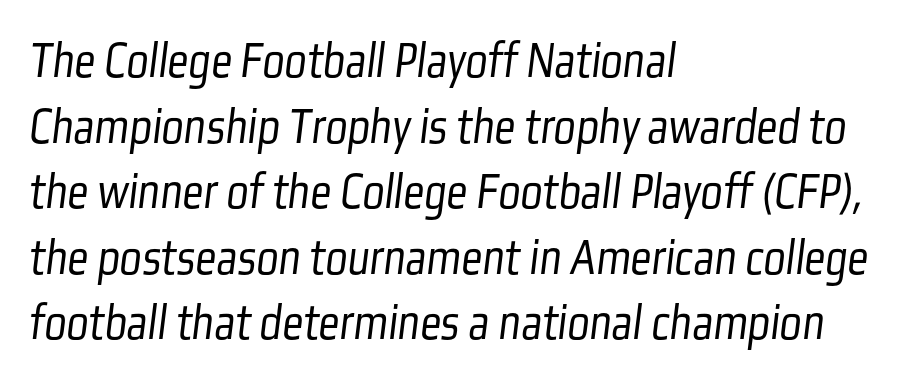
{"serif": "no", "bold": "no", "weight": "light", "width": "condensed", "stroke_contrast": "low", "x_height": "medium", "monospaced": "no", "underline": "no", "align": "left", "line_spacing": "normal", "line_spacing_ratio": 1.26, "letter_spacing": "normal", "letter_spacing_em": 0.0, "glyph_px": 52}
